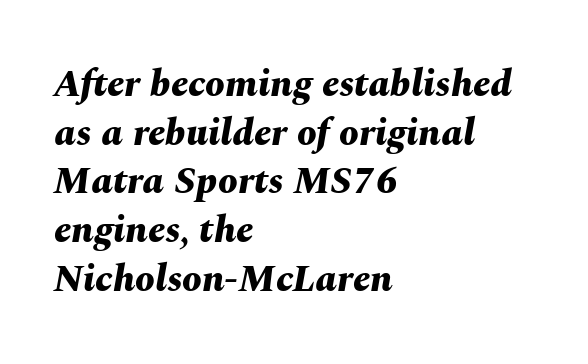
Compared with an ordinary text face, these strokes are far heavier — a full bold. Underlining? Definitely not there. Nobody touched the tracking dial on this one. Italic? Definitely — the glyphs are oblique.
